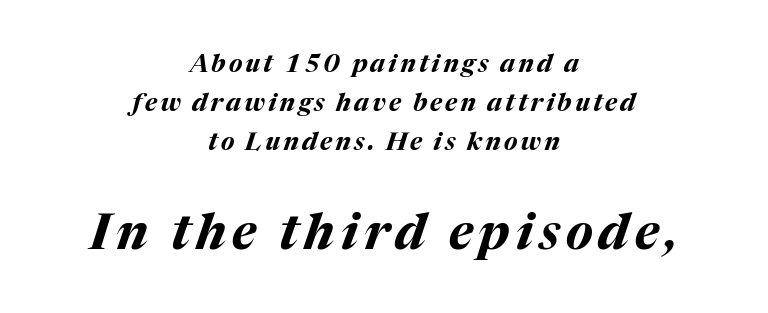
Q: Is the text bold? A: Yes.
Q: Is the text italic (slanted)? A: Yes, it leans right by about 17 degrees.
Q: Is the text underlined? A: No.
Q: How is the paragraph aligned? A: Centered.
Q: Is the spacing between lines tight, normal or loose? A: Normal.
Q: Which block of text is set in a larger size, the first (top) or the second (bottom)? A: The second (bottom) one.
Q: Width (condensed, normal, or wide)? A: Normal.
Q: Stroke contrast? A: Medium.
Q: x-height? A: Medium.
Q: Monospaced? A: No.
